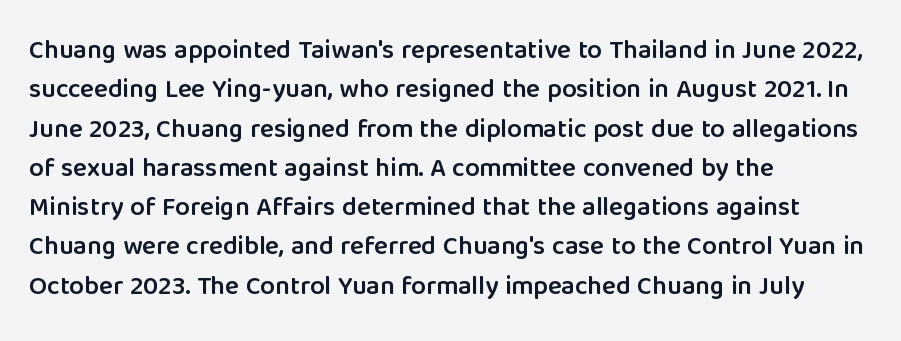
{"italic": "no", "bold": "semi", "underline": "no", "align": "left", "line_spacing": "normal", "line_spacing_ratio": 1.51, "letter_spacing": "normal", "letter_spacing_em": 0.0, "glyph_px": 26}
